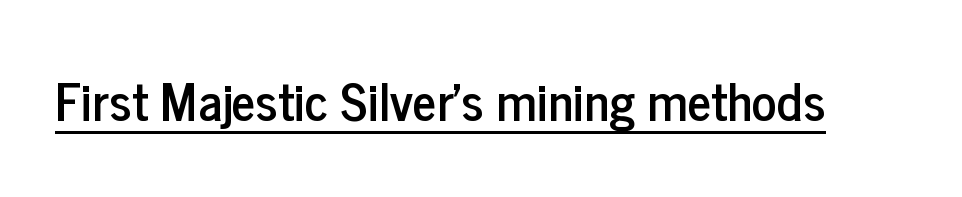
{"serif": "no", "italic": "no", "width": "condensed", "stroke_contrast": "low", "x_height": "medium", "monospaced": "no", "underline": "yes", "letter_spacing": "normal", "letter_spacing_em": 0.0, "glyph_px": 52}
